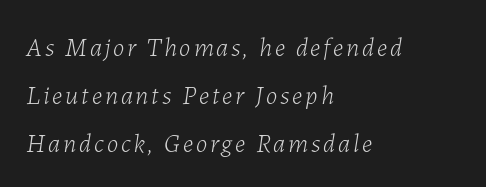
Q: Is the text bold? A: No.
Q: Is the text italic (slanted)? A: Yes, it leans right by about 7 degrees.
Q: Is the text underlined? A: No.
Q: How is the paragraph aligned? A: Left-aligned.
